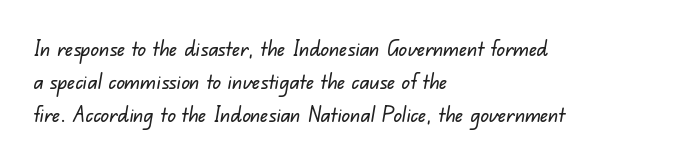
{"underline": "no", "align": "left", "line_spacing": "normal", "line_spacing_ratio": 1.57, "letter_spacing": "normal", "letter_spacing_em": 0.0, "glyph_px": 21}
